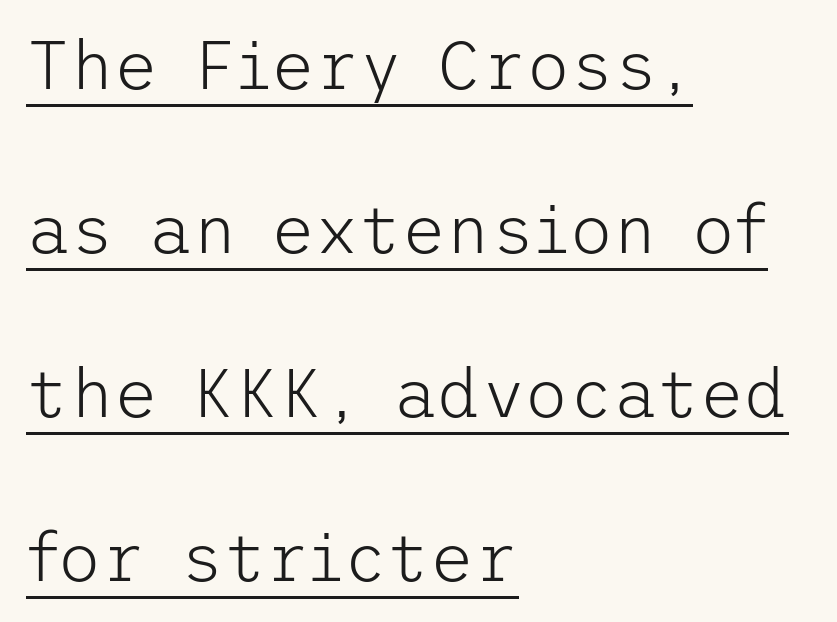
The image shows 68 px light sans-serif type, upright; set left-aligned, loose line spacing (2.41x), normal letter spacing, underlined; low stroke contrast and a medium x-height.
